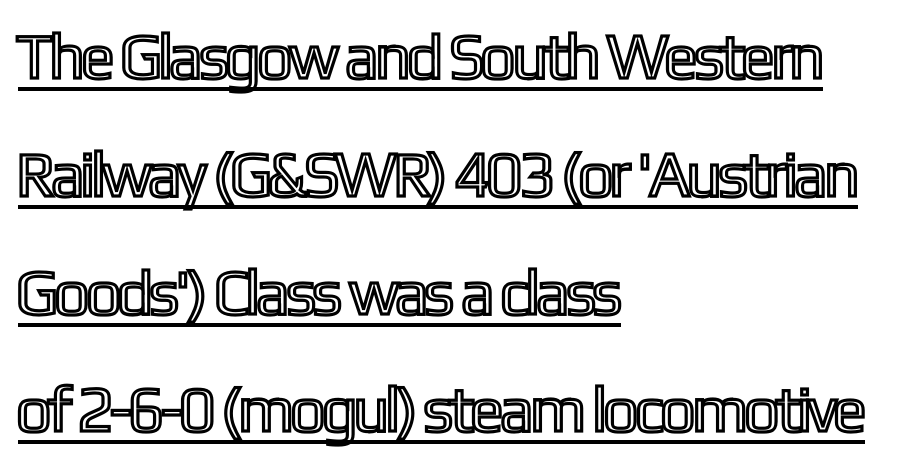
Inter-character spacing is left at the font's built-in metrics. Character widths vary here, with narrow letters taking less room than wide ones. Compared with undecorated copy, this sample adds a rule below the words. Casual observation: everything's shoved over to the left.
